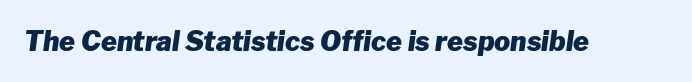
Notice how the stems are inclined rather than vertical — that's the hallmark of italics. Anything drawn beneath the words? Only blank space. The line texture is even and compact thanks to regular tracking. Students, this is bold: see how much ink each stroke carries.
